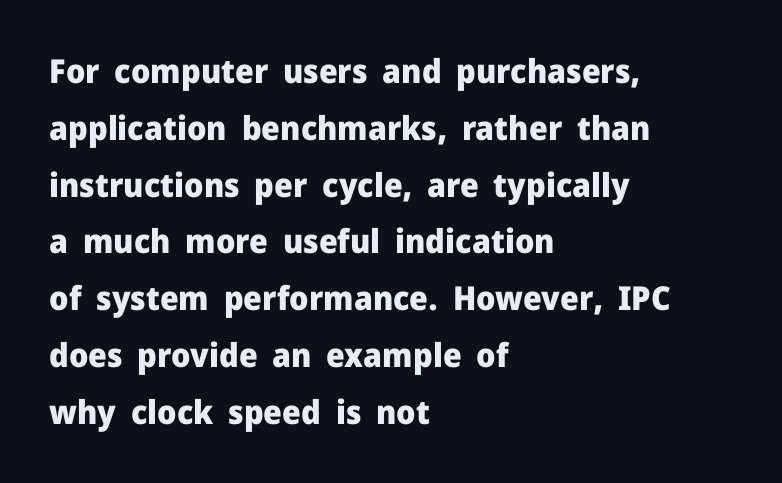
Q: Is the text bold? A: Yes.
Q: Is the text italic (slanted)? A: No, it is upright.
Q: Is the typeface a serif or a sans-serif typeface? A: Sans-serif.
Q: Is the text underlined? A: No.
Q: How is the paragraph aligned? A: Left-aligned.
Q: Is the spacing between letters normal or unusually wide? A: Normal.
Q: Width (condensed, normal, or wide)? A: Normal.
Q: Stroke contrast? A: Low.
Q: x-height? A: Medium.
Q: Monospaced? A: No.
